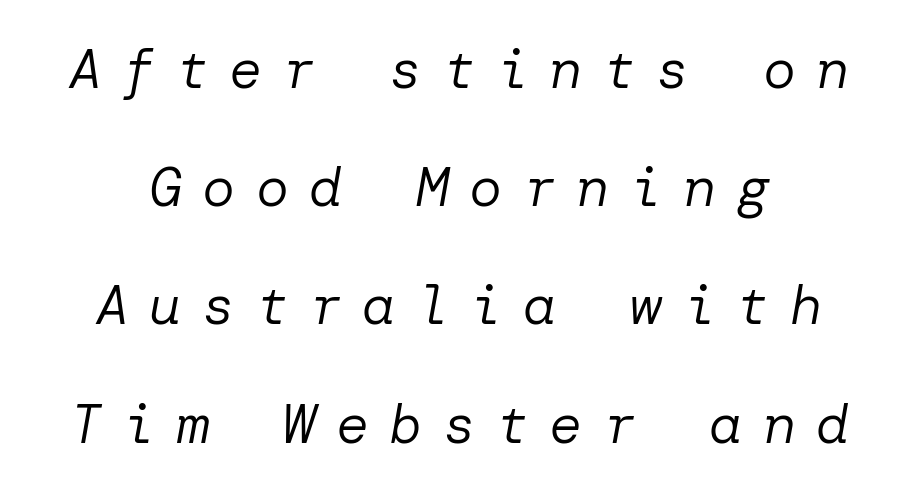
Q: Is the text bold? A: No.
Q: Is the text italic (slanted)? A: Yes, it leans right by about 10 degrees.
Q: Is the text underlined? A: No.
Q: Is the spacing between letters normal or unusually wide? A: Unusually wide.
Q: Is the spacing between lines tight, normal or loose? A: Loose.
Q: Width (condensed, normal, or wide)? A: Normal.
Q: Stroke contrast? A: Low.
Q: x-height? A: Medium.
